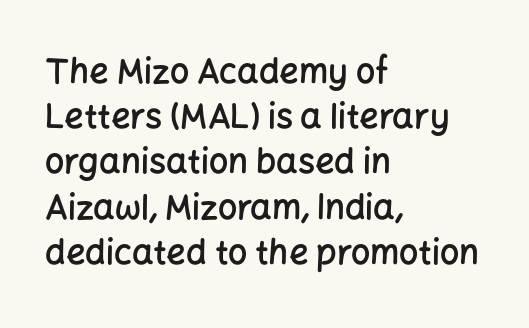
This is moderately heavy type, rendered in semibold. Successive baselines arrive at the customary interval. The passage is arranged the way most books set body copy — flush left. The passage shown is not underscored anywhere.
